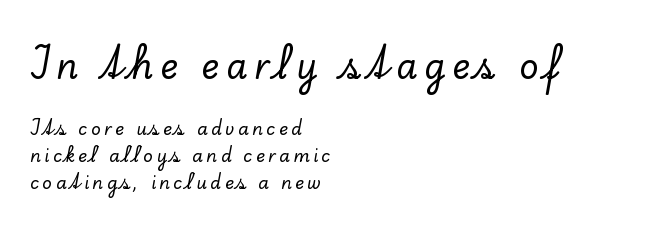
{"serif": "yes", "width": "normal", "stroke_contrast": "low", "x_height": "small", "monospaced": "no", "underline": "no", "align": "left", "line_spacing": "normal", "line_spacing_ratio": 1.58, "letter_spacing": "wide", "letter_spacing_em": 0.2, "larger_block": "first", "size_ratio": 2.0, "glyph_px": 34}
